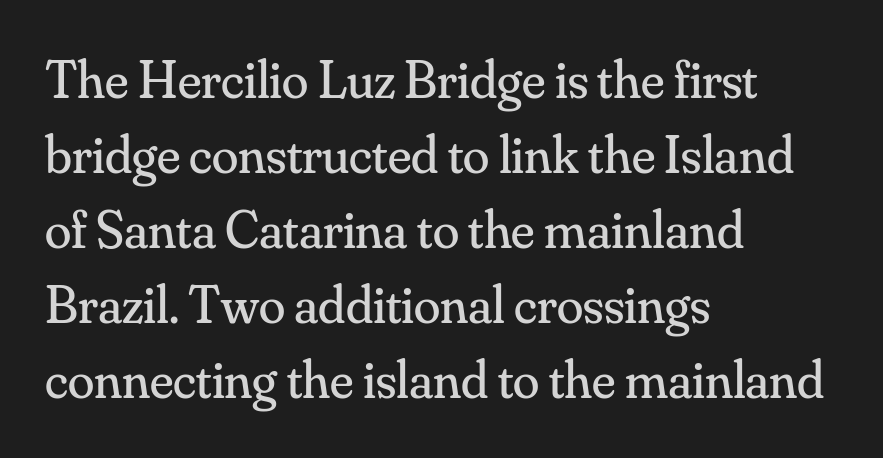
Every character sits straight up, as roman type does. These lines are composed in type with serifs. Any mark beneath the type? The region is blank. These lines sit exactly where default settings would place them.
